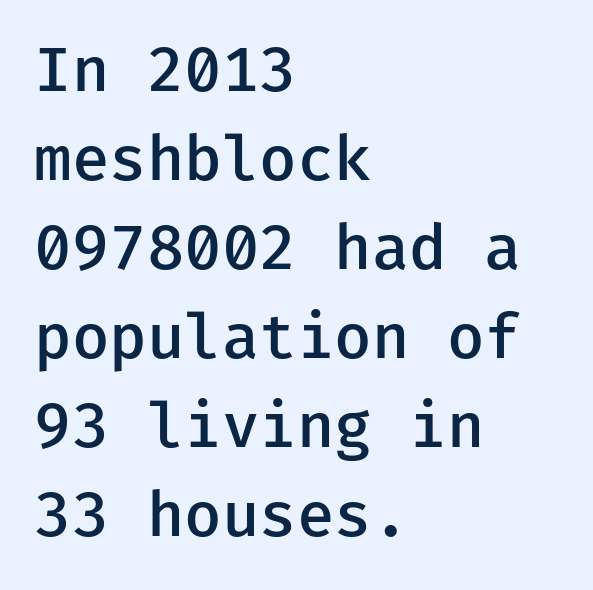
This sample is left-justified, so line endings fall wherever the words run out. Every character here occupies the same horizontal width, giving the sample a typewriter-like rhythm. Each new line begins a customary step beneath the previous one. Only glyphs here, with clear space below each row.
